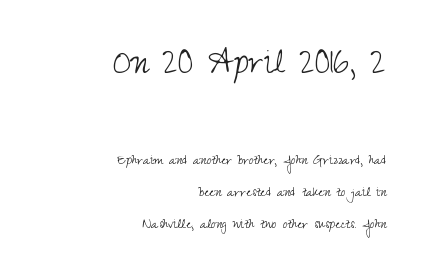
Q: Is the text bold? A: No.
Q: Is the text italic (slanted)? A: No, it is upright.
Q: Is the typeface a serif or a sans-serif typeface? A: Sans-serif.
Q: Is the text underlined? A: No.
Q: How is the paragraph aligned? A: Right-aligned.
Q: Is the spacing between letters normal or unusually wide? A: Normal.
Q: Is the spacing between lines tight, normal or loose? A: Loose.
Q: Which block of text is set in a larger size, the first (top) or the second (bottom)? A: The first (top) one.
Q: Width (condensed, normal, or wide)? A: Condensed.
Q: Stroke contrast? A: Medium.
Q: x-height? A: Small.
Q: Monospaced? A: No.
